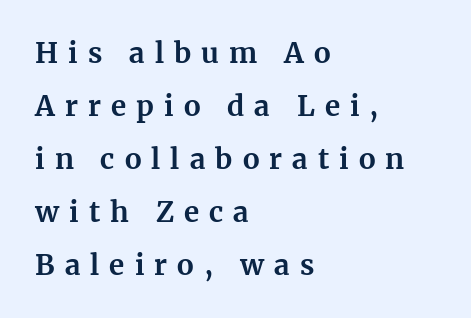
The image shows 28 px bold serif type, upright; set left-aligned, line spacing 1.89x, unusually wide letter spacing (+0.36 em), not underlined; medium stroke contrast and a medium x-height.
